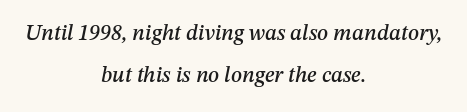
The image shows 22 px text type, italic (leaning right); set centered, loose line spacing (1.92x), normal letter spacing, not underlined.
